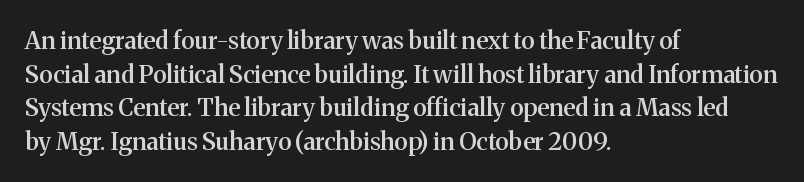
Tall strokes in this sample are plumb rather than angled. Honestly, the letter spacing is just normal — you wouldn't notice it. The foot of each line stays bare and open. The passage shown is semibold, sitting just below true bold. The space between consecutive lines is moderate.
